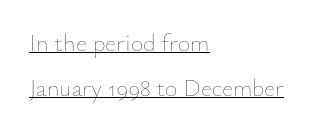
Q: Is the text bold? A: No.
Q: Is the text italic (slanted)? A: No, it is upright.
Q: Is the text underlined? A: Yes.
Q: How is the paragraph aligned? A: Left-aligned.
Q: Is the spacing between letters normal or unusually wide? A: Normal.
